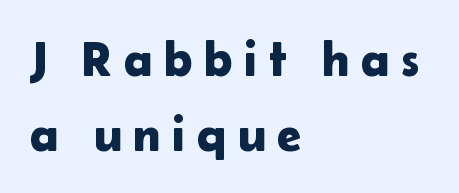
The image shows 49 px sans-serif type, upright; set left-aligned, normal line spacing (1.54x), unusually wide letter spacing (+0.23 em), not underlined; low stroke contrast and a medium x-height.
